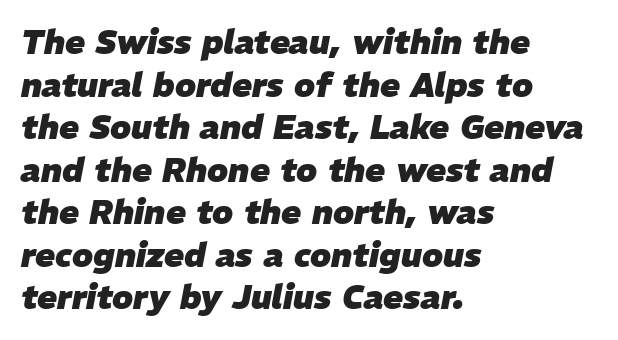
{"italic": "yes", "lean": "right", "slant_degrees": 11, "bold": "yes", "weight": "heavy", "width": "normal", "stroke_contrast": "low", "x_height": "medium", "monospaced": "no", "underline": "no", "align": "left", "line_spacing": "normal", "line_spacing_ratio": 1.29, "letter_spacing": "normal", "letter_spacing_em": 0.0, "glyph_px": 33}
